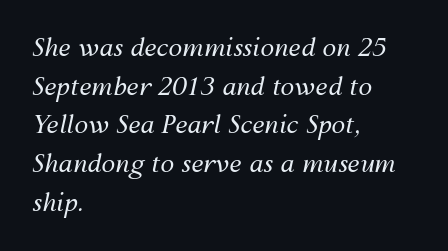
The image shows 25 px text type, italic (leaning right); set left-aligned, normal line spacing (1.55x), normal letter spacing, not underlined.
